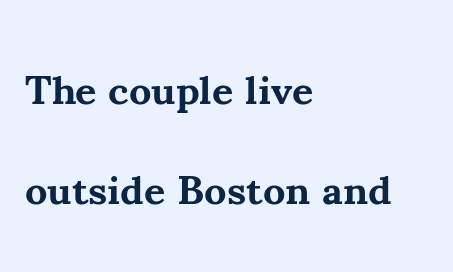
Rows of type keep a wide berth in the vertical direction. The rendering uses natural spacing where letterforms have individual widths. Quick note: underline off. Classification — serif. Nope, not italic — everything's standing straight.
